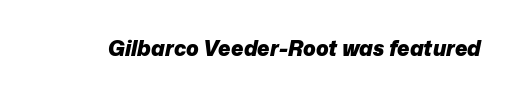
{"italic": "yes", "lean": "right", "slant_degrees": 12, "bold": "yes", "underline": "no", "letter_spacing": "normal", "letter_spacing_em": 0.0, "glyph_px": 21}
